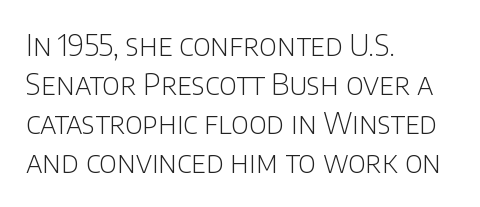
{"serif": "no", "italic": "no", "bold": "no", "weight": "light", "width": "normal", "stroke_contrast": "low", "x_height": "large", "monospaced": "no", "underline": "no", "align": "left", "line_spacing": "normal", "line_spacing_ratio": 1.35, "letter_spacing": "normal", "letter_spacing_em": 0.0, "glyph_px": 29}
